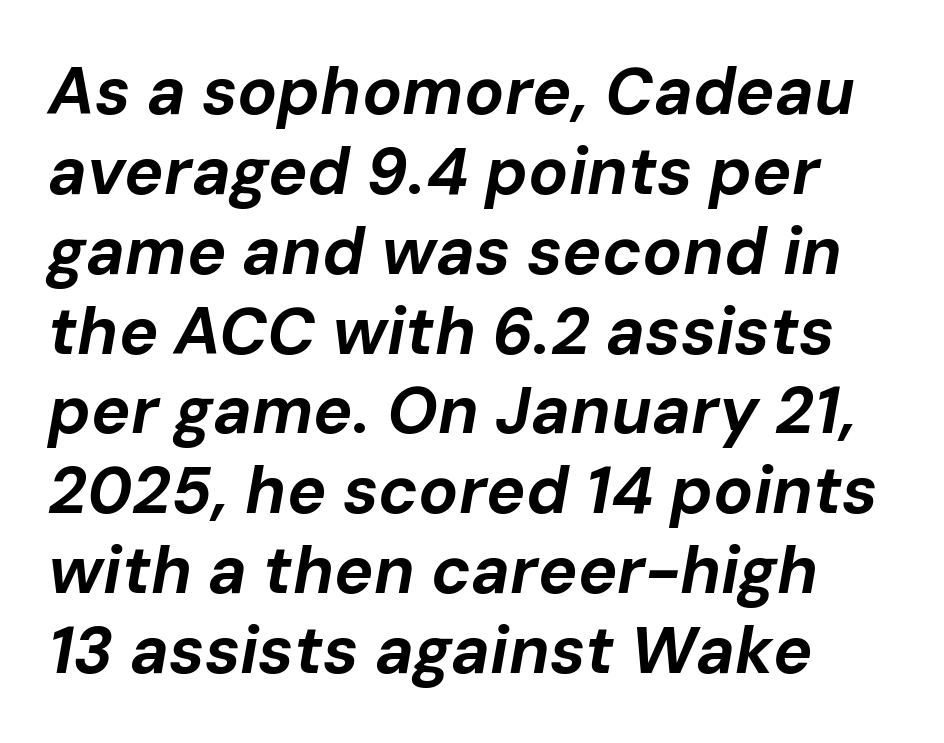
The image shows 66 px bold type, italic (leaning right); set line spacing 1.21x, normal letter spacing, not underlined; low stroke contrast and a medium x-height.
